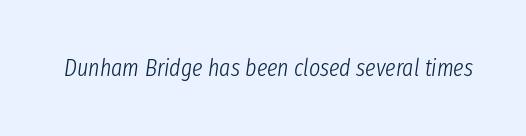
Q: Is the text bold? A: No.
Q: Is the text italic (slanted)? A: Yes, it leans right by about 8 degrees.
Q: Is the text underlined? A: No.
Q: Is the spacing between letters normal or unusually wide? A: Normal.
